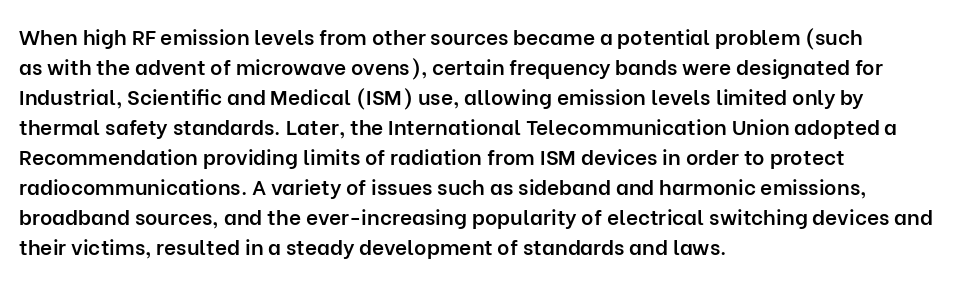
The image shows 21 px text type, upright; set left-aligned, normal line spacing (1.43x), normal letter spacing, not underlined.
